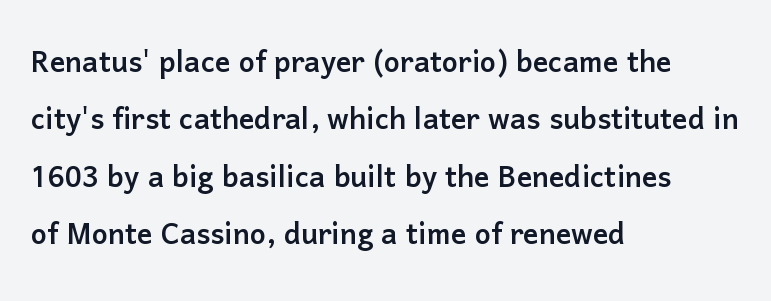
{"serif": "no", "italic": "no", "width": "normal", "stroke_contrast": "low", "x_height": "medium", "monospaced": "no", "underline": "no", "align": "left", "line_spacing": "normal", "line_spacing_ratio": 1.51, "letter_spacing": "normal", "letter_spacing_em": 0.0, "glyph_px": 38}
